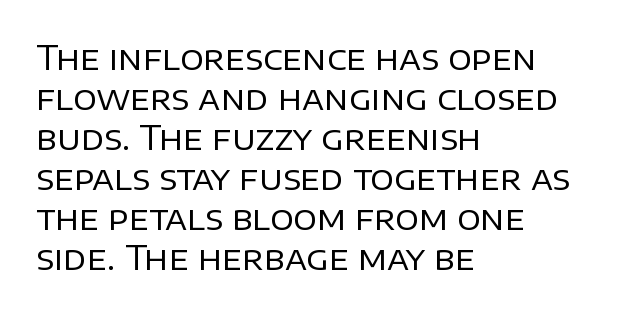
{"serif": "no", "italic": "no", "bold": "no", "weight": "regular", "width": "normal", "stroke_contrast": "low", "x_height": "large", "monospaced": "no", "underline": "no", "align": "left", "line_spacing_ratio": 1.21, "letter_spacing": "normal", "letter_spacing_em": 0.0, "glyph_px": 33}
